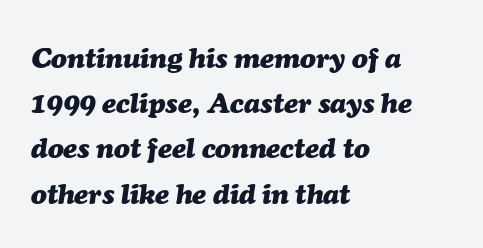
{"italic": "yes", "lean": "right", "slant_degrees": 7, "bold": "yes", "weight": "heavy", "width": "normal", "stroke_contrast": "medium", "x_height": "medium", "monospaced": "no", "underline": "no", "align": "left", "line_spacing": "normal", "line_spacing_ratio": 1.56, "letter_spacing": "normal", "letter_spacing_em": 0.0, "glyph_px": 29}
